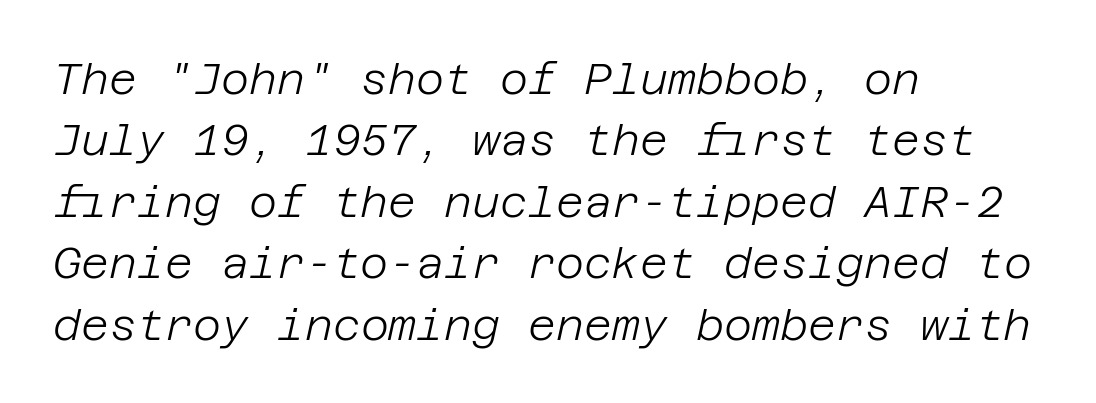
{"italic": "yes", "lean": "right", "slant_degrees": 12, "bold": "no", "weight": "light", "width": "normal", "stroke_contrast": "low", "x_height": "large", "underline": "no", "align": "left", "line_spacing": "normal", "line_spacing_ratio": 1.43, "letter_spacing": "normal", "letter_spacing_em": 0.0, "glyph_px": 43}
